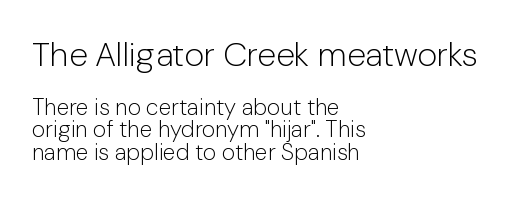
Q: Is the text bold? A: No.
Q: Is the text italic (slanted)? A: No, it is upright.
Q: Is the typeface a serif or a sans-serif typeface? A: Sans-serif.
Q: Is the text underlined? A: No.
Q: How is the paragraph aligned? A: Left-aligned.
Q: Is the spacing between letters normal or unusually wide? A: Normal.
Q: Is the spacing between lines tight, normal or loose? A: Tight.
Q: Which block of text is set in a larger size, the first (top) or the second (bottom)? A: The first (top) one.
Q: Width (condensed, normal, or wide)? A: Normal.
Q: Stroke contrast? A: Low.
Q: x-height? A: Medium.
Q: Monospaced? A: No.
